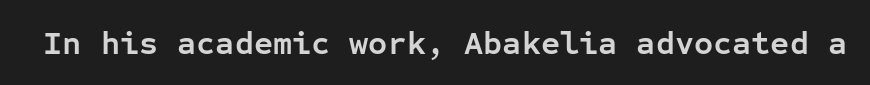
You'd pick this weight for a headline — it's a proper bold. The glyphs are unaccompanied by any horizontal stroke below them. The line texture is even and compact thanks to regular tracking. The lettering holds an erect, upright posture throughout.
